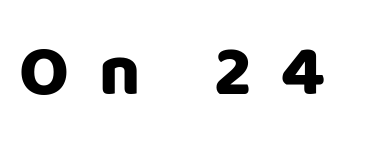
The image shows 71 px sans-serif type, upright; set unusually wide letter spacing (+0.42 em), not underlined; low stroke contrast and a large x-height.
